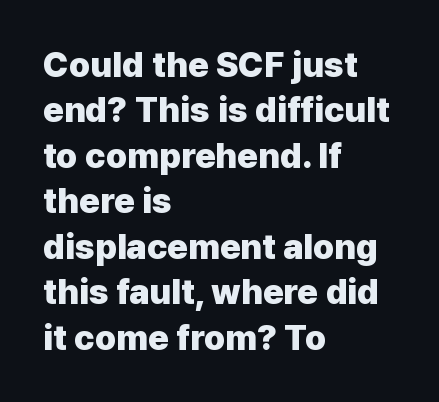
Q: Is the text bold? A: Yes.
Q: Is the text italic (slanted)? A: No, it is upright.
Q: Is the typeface a serif or a sans-serif typeface? A: Sans-serif.
Q: Is the text underlined? A: No.
Q: How is the paragraph aligned? A: Left-aligned.
Q: Is the spacing between letters normal or unusually wide? A: Normal.
Q: Is the spacing between lines tight, normal or loose? A: Normal.
Q: Width (condensed, normal, or wide)? A: Normal.
Q: Stroke contrast? A: Low.
Q: x-height? A: Medium.
Q: Monospaced? A: No.
